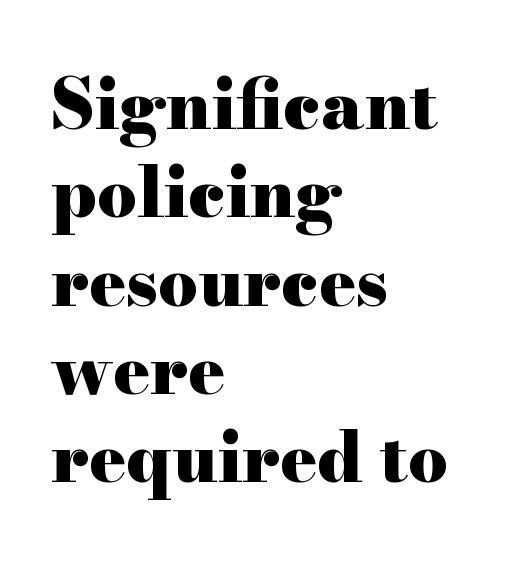
The image shows 69 px heavy, wide serif type, upright; set left-aligned, normal line spacing (1.28x), normal letter spacing, not underlined; high stroke contrast and a small x-height.
